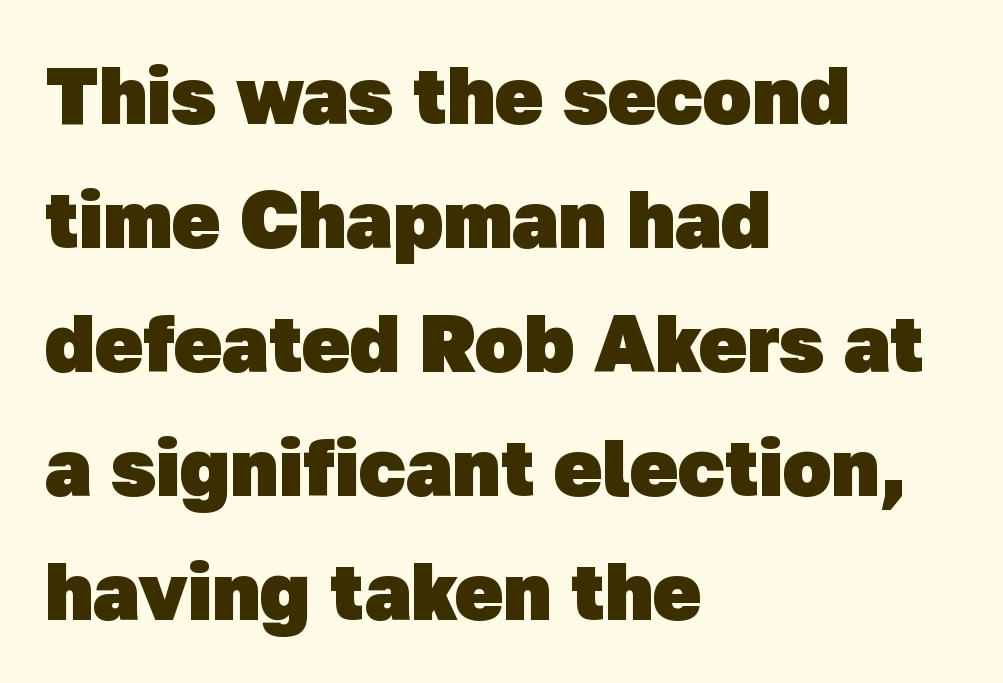
{"serif": "no", "bold": "yes", "weight": "heavy", "width": "normal", "stroke_contrast": "low", "x_height": "medium", "monospaced": "no", "underline": "no", "align": "left", "line_spacing": "normal", "line_spacing_ratio": 1.55, "letter_spacing": "normal", "letter_spacing_em": 0.0, "glyph_px": 80}
